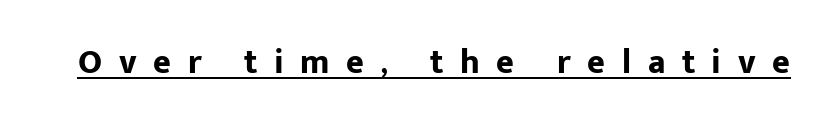
In terms of posture, this sample is upright. How heavy is the stroke? Heavy — this is a bold. This is sans-serif lettering, the kind often seen on screens and signage. Substantial extra tracking has been applied to these lines. This is underlined copy, the kind a proofreader might mark for attention. These lines are rendered in a variable-pitch font.
